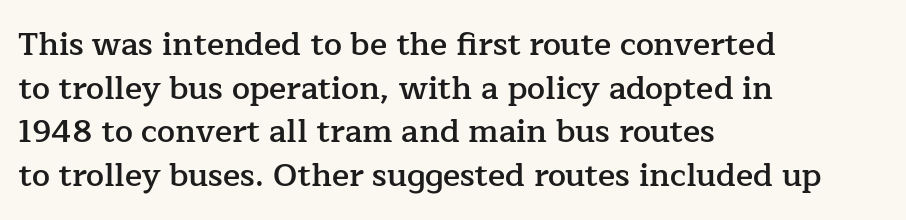
{"serif": "yes", "italic": "no", "bold": "semi", "weight": "semibold", "width": "normal", "stroke_contrast": "low", "x_height": "medium", "monospaced": "no", "underline": "no", "align": "left", "line_spacing": "normal", "line_spacing_ratio": 1.36, "letter_spacing": "normal", "letter_spacing_em": 0.0, "glyph_px": 32}
